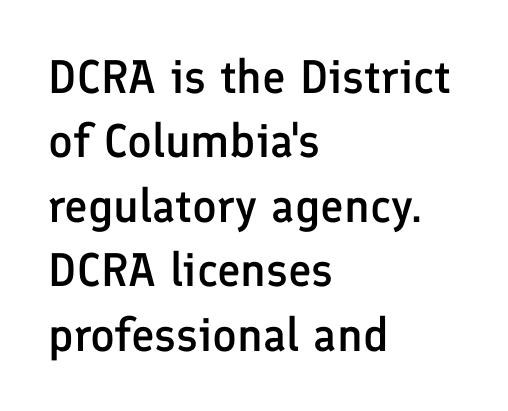
{"serif": "no", "italic": "no", "bold": "semi", "weight": "semibold", "width": "normal", "stroke_contrast": "low", "x_height": "medium", "monospaced": "no", "underline": "no", "align": "left", "line_spacing": "normal", "line_spacing_ratio": 1.37, "letter_spacing": "normal", "letter_spacing_em": 0.0, "glyph_px": 47}
